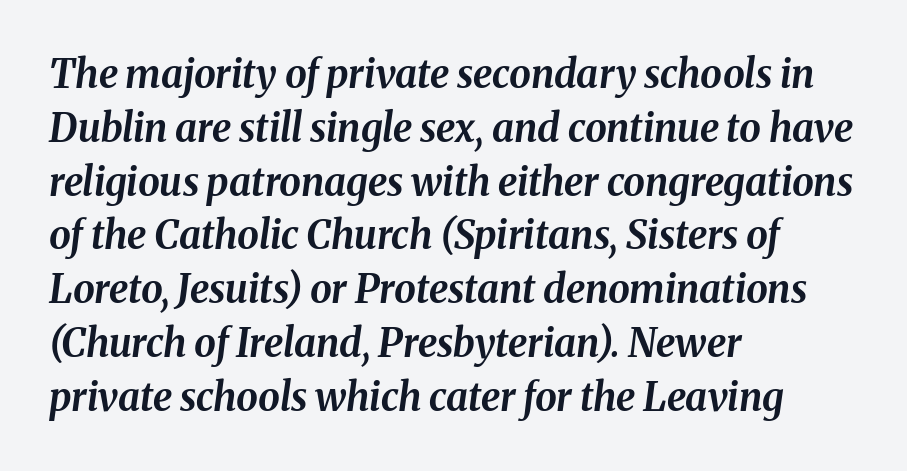
{"italic": "yes", "lean": "right", "slant_degrees": 8, "bold": "yes", "weight": "bold", "width": "normal", "stroke_contrast": "medium", "x_height": "medium", "monospaced": "no", "underline": "no", "align": "left", "line_spacing": "normal", "line_spacing_ratio": 1.38, "letter_spacing": "normal", "letter_spacing_em": 0.0, "glyph_px": 39}
